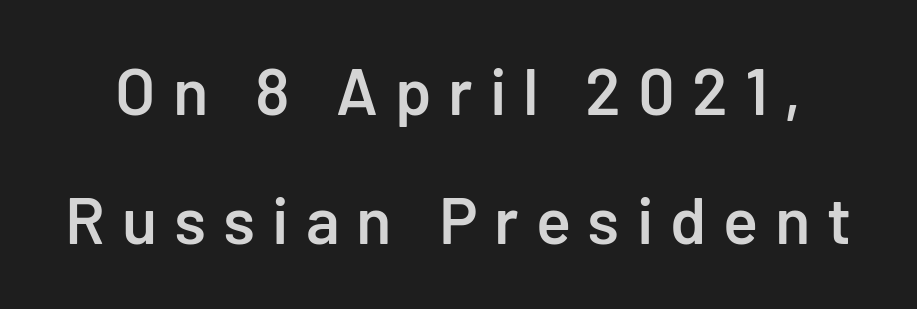
Here the designer chose a conventional face with non-uniform glyph widths. A fair bit of extra ink — the face is semibold, not bold. Every character sits straight up, as roman type does. Line spacing here is loose.
